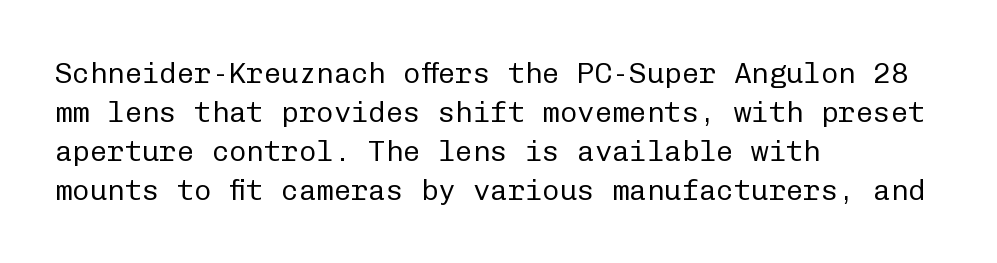
{"serif": "no", "italic": "no", "bold": "no", "weight": "regular", "width": "normal", "stroke_contrast": "low", "x_height": "medium", "monospaced": "yes", "underline": "no", "align": "left", "line_spacing": "normal", "line_spacing_ratio": 1.34, "letter_spacing": "normal", "letter_spacing_em": 0.0, "glyph_px": 29}
